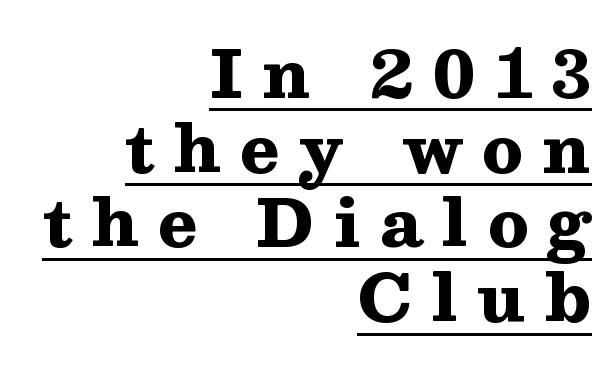
Q: Is the text bold? A: Yes.
Q: Is the text italic (slanted)? A: No, it is upright.
Q: Is the typeface a serif or a sans-serif typeface? A: Serif.
Q: Is the text underlined? A: Yes.
Q: How is the paragraph aligned? A: Right-aligned.
Q: Is the spacing between letters normal or unusually wide? A: Unusually wide.
Q: Is the spacing between lines tight, normal or loose? A: Tight.
Q: Width (condensed, normal, or wide)? A: Wide.
Q: Stroke contrast? A: Medium.
Q: x-height? A: Medium.
Q: Monospaced? A: No.
